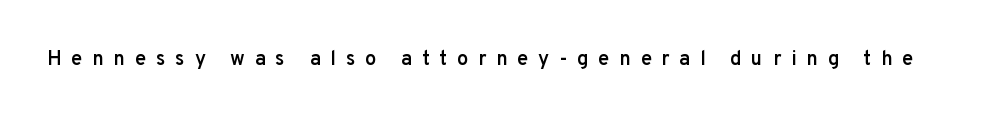
{"italic": "no", "bold": "semi", "underline": "no", "letter_spacing": "wide", "letter_spacing_em": 0.49, "glyph_px": 20}
